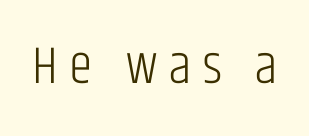
Stems here are at most as thick as an everyday book face. A typesetter would call this proportional, since set widths differ per character. Typographically, this falls in the sans-serif category. It's the straight-up-and-down kind of type.
